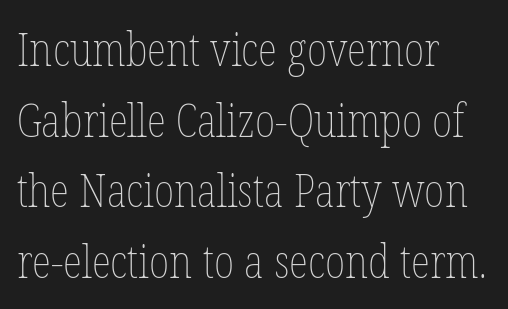
Q: Is the text bold? A: No.
Q: Is the text italic (slanted)? A: No, it is upright.
Q: Is the text underlined? A: No.
Q: How is the paragraph aligned? A: Left-aligned.
Q: Is the spacing between letters normal or unusually wide? A: Normal.
Q: Is the spacing between lines tight, normal or loose? A: Normal.
Q: Width (condensed, normal, or wide)? A: Condensed.
Q: Stroke contrast? A: Low.
Q: x-height? A: Medium.
Q: Monospaced? A: No.
